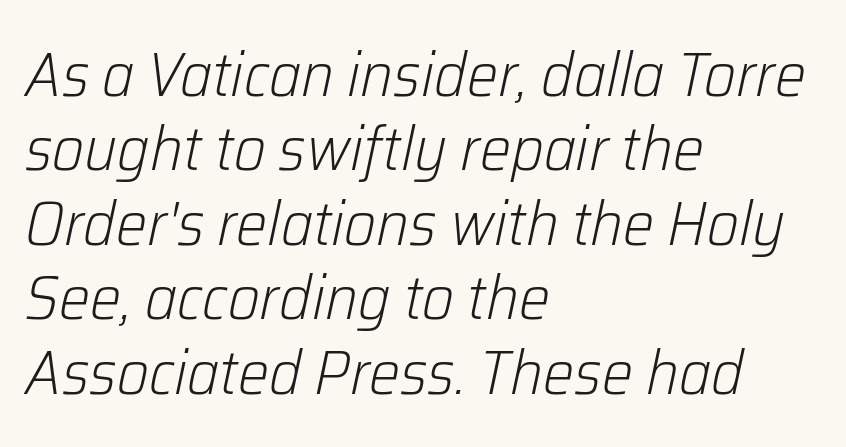
Caption: face not bold, strokes unweighted. The space directly below the letters is spotless. It's the slanting kind of type. The letters advance in unequal steps, a hallmark of proportional type. The typesetter chose a ragged-right arrangement here.
